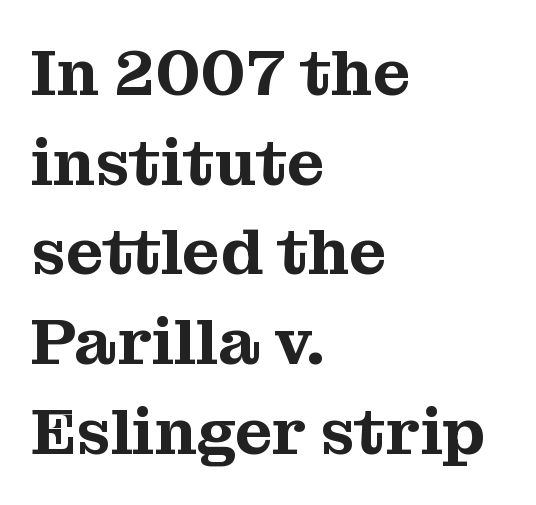
Q: Is the text italic (slanted)? A: No, it is upright.
Q: Is the typeface a serif or a sans-serif typeface? A: Serif.
Q: Is the text underlined? A: No.
Q: How is the paragraph aligned? A: Left-aligned.
Q: Is the spacing between letters normal or unusually wide? A: Normal.
Q: Is the spacing between lines tight, normal or loose? A: Normal.
Q: Width (condensed, normal, or wide)? A: Normal.
Q: Stroke contrast? A: Medium.
Q: x-height? A: Medium.
Q: Monospaced? A: No.
